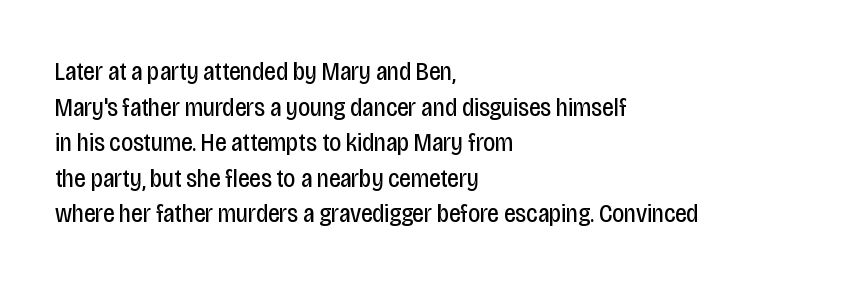
{"italic": "no", "bold": "no", "underline": "no", "align": "left", "line_spacing": "normal", "line_spacing_ratio": 1.37, "letter_spacing": "normal", "letter_spacing_em": 0.0, "glyph_px": 26}
